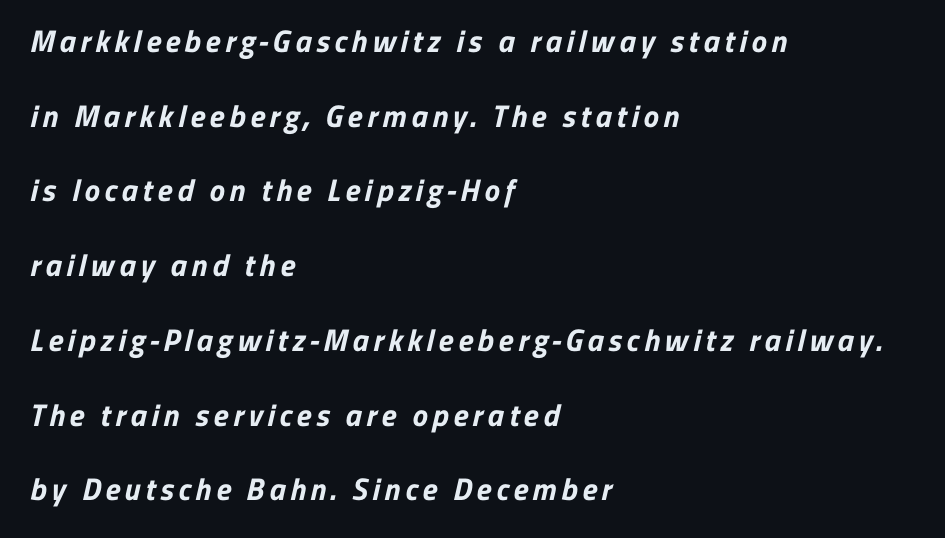
Does the weight exceed regular? Yes, all the way to bold. Do the characters align in a grid? No, the font is proportional. The zone under the glyphs is completely vacant. All the whitespace from short lines collects on the right.
